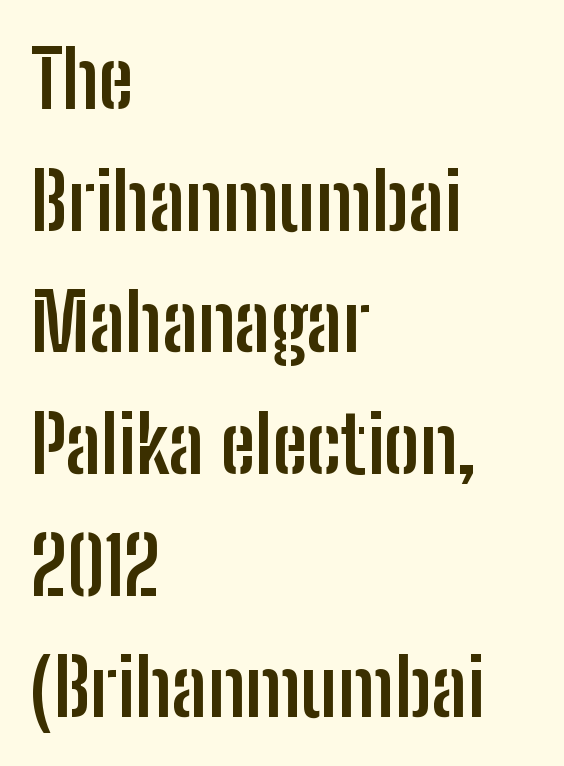
Bold? Absolutely — the strokes are thick and heavy. The letters stand upright; this is a roman face. Spacing between characters is what you'd get straight out of the box. Interline gaps are of average width in this sample.
